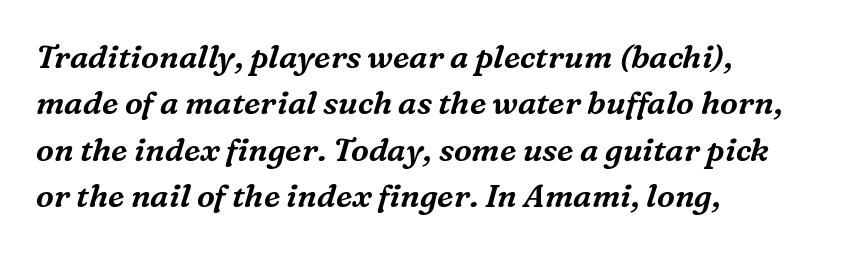
The tracking reads as untouched default to a designer's eye. This is oblique type, the kind used for emphasis or titles. How would I describe the line gaps? Plain and ordinary. Spacing verdict: proportional, widths tailored to each character. The setting favours the left margin, as ordinary paragraphs usually do.
